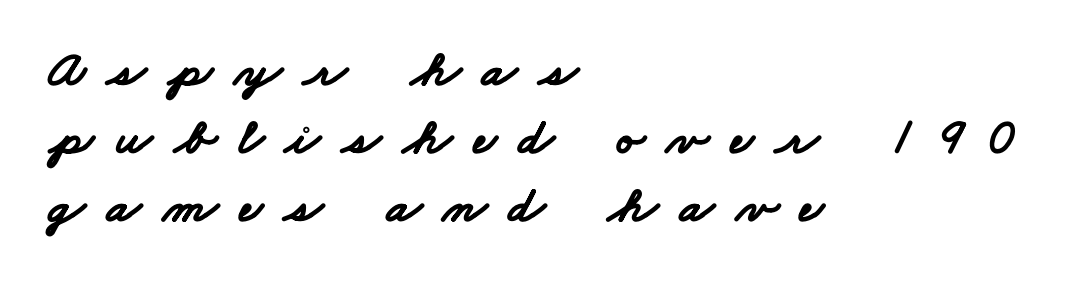
The face used here is a sans, in the tradition of grotesques and geometrics. Regarding leading, the lines here are spaced in the standard way. Descender tails drop into unmarked territory. Reading down the block, your eye returns to a fixed left position each line. What stands out about the letter spacing? Its width — letters are far apart.
